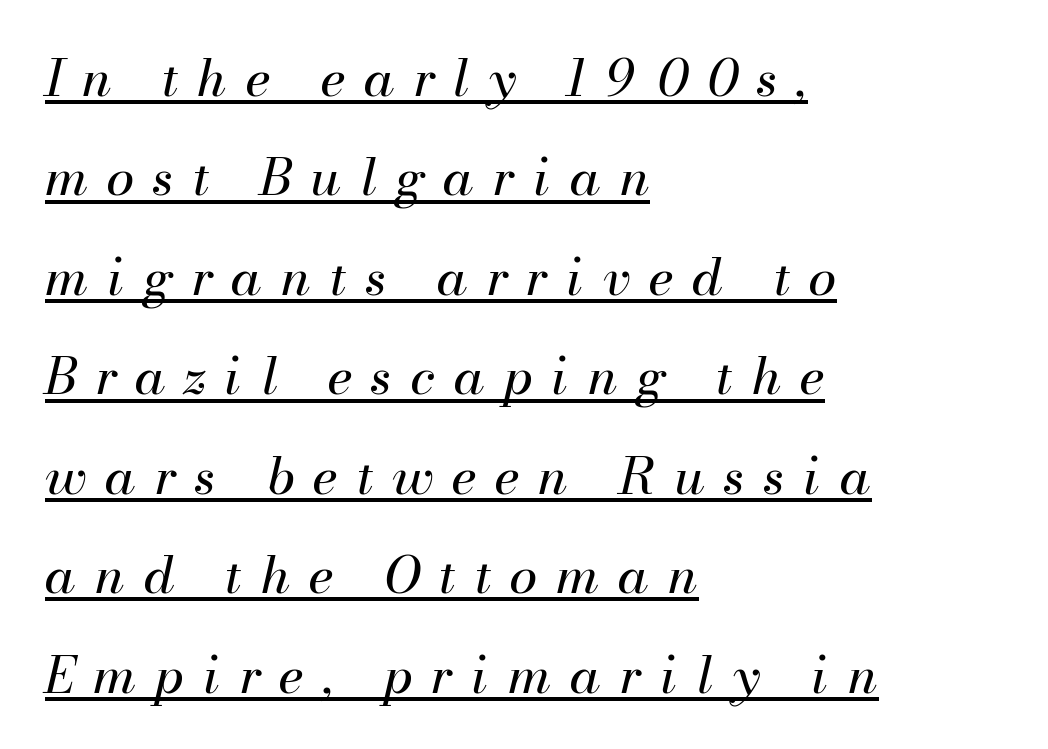
The image shows 51 px regular-weight type, italic (leaning right); set left-aligned, loose line spacing (1.95x), unusually wide letter spacing (+0.37 em), underlined; medium stroke contrast and a small x-height.
